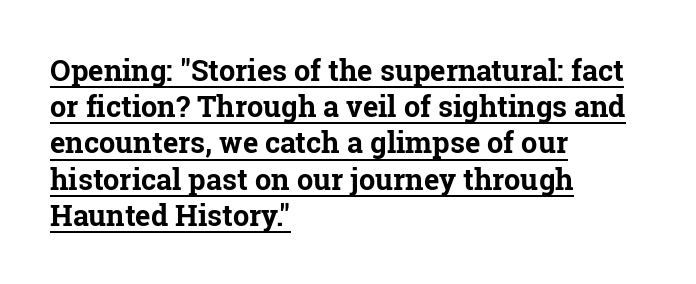
The image shows 29 px bold serif type, upright; set left-aligned, normal line spacing (1.25x), normal letter spacing, underlined; low stroke contrast and a medium x-height.
